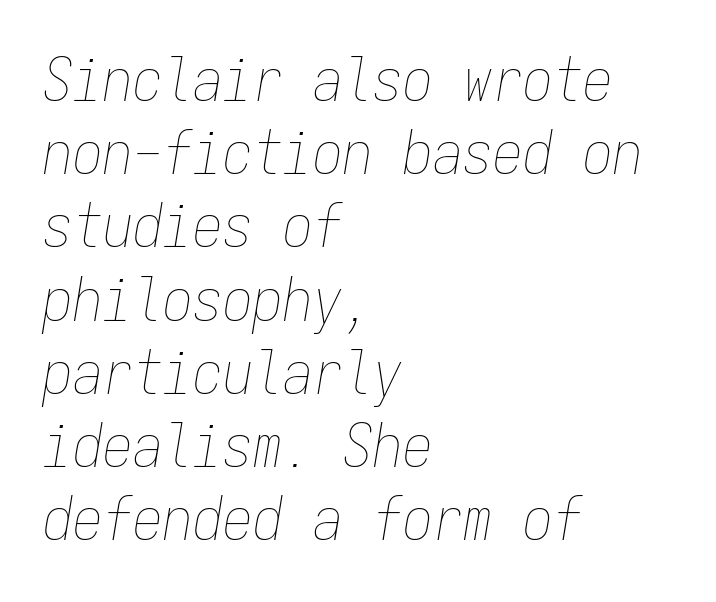
Do the characters align in a grid? Yes, the font is monospaced. The lines in this sample share a left origin and differ only in where they stop. Designer's note — italics engaged. The weight would be labelled regular, book, light, or lighter still.
